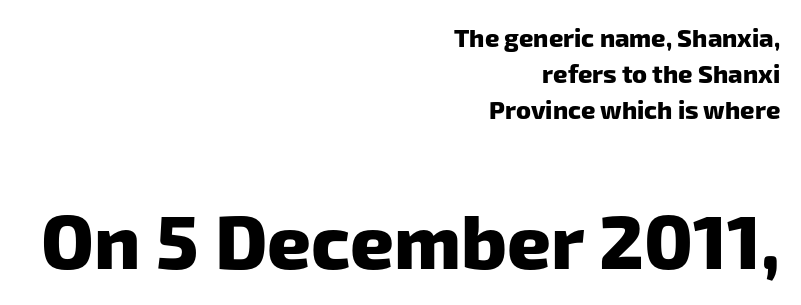
Is this a sans? Yes — the strokes have no serifs. The lines are quadded right. Does the leading feel generous? No, just average. These lines carry a lot of weight — the face is fully bold. Any mark beneath the type? The region is blank. This layout puts the modest block above and the oversized block below.
